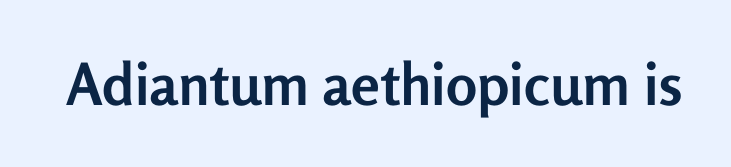
No italicization has been applied; the sample stays upright. Heavy-handed strokes throughout: this text is bold. Descenders are the only things crossing below the line. Spacing between characters is what you'd get straight out of the box.
